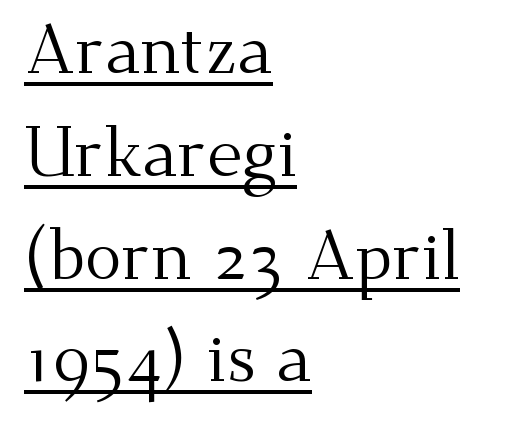
Stems here are at most as thick as an everyday book face. The passage shown is typed in a proportional face where columns would drift. Horizontally, the lines are justified to the leading edge only. This is serif lettering, the kind often seen in printed books. When letters stand straight like this, we call the style roman or upright.
